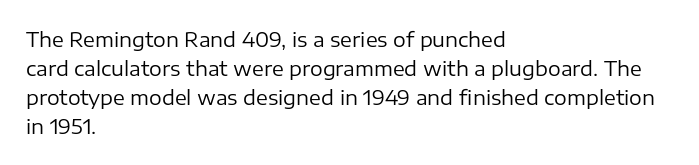
Q: Is the text bold? A: No.
Q: Is the text italic (slanted)? A: No, it is upright.
Q: Is the text underlined? A: No.
Q: How is the paragraph aligned? A: Left-aligned.
Q: Is the spacing between letters normal or unusually wide? A: Normal.
Q: Is the spacing between lines tight, normal or loose? A: Normal.
